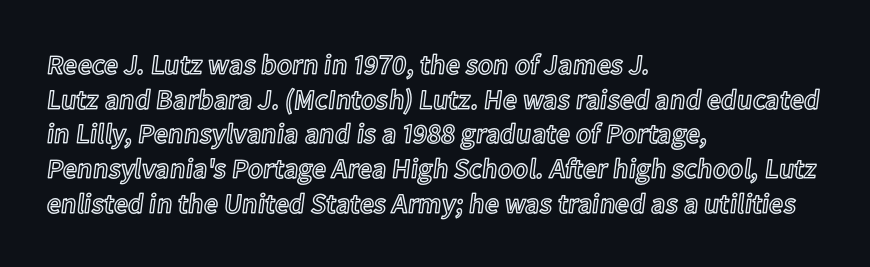
{"width": "normal", "x_height": "medium", "monospaced": "no", "underline": "no", "align": "left", "line_spacing_ratio": 1.24, "letter_spacing": "normal", "letter_spacing_em": 0.0, "glyph_px": 28}
